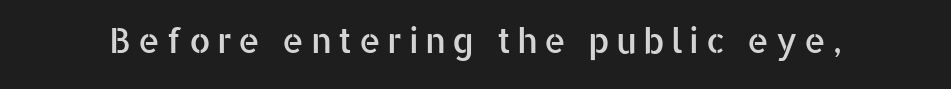
{"serif": "no", "italic": "no", "width": "normal", "stroke_contrast": "low", "x_height": "medium", "monospaced": "no", "underline": "no", "glyph_px": 34}
